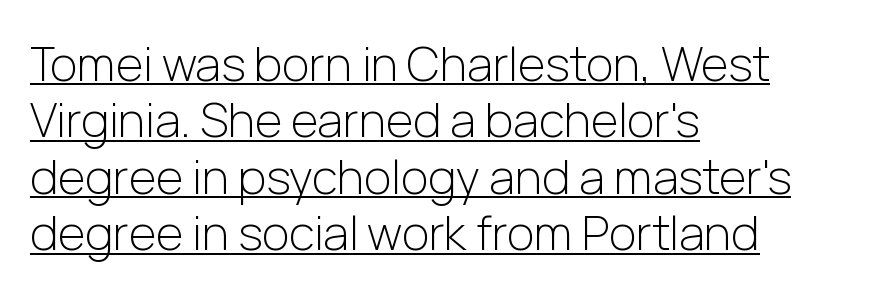
The image shows 47 px light sans-serif type, upright; set left-aligned, line spacing 1.2x, normal letter spacing, underlined; low stroke contrast and a medium x-height.
